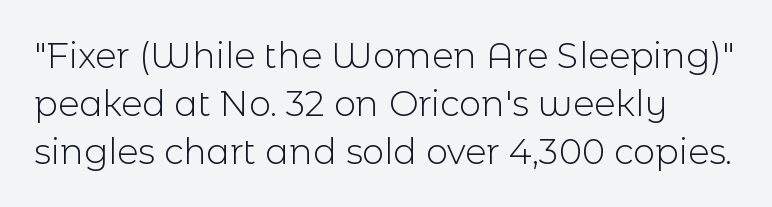
Spacing verdict: proportional, widths tailored to each character. The setting favours the left margin, as ordinary paragraphs usually do. To sum up the face: it is a sans, with no serifs. The tracking reads as untouched default to a designer's eye.
